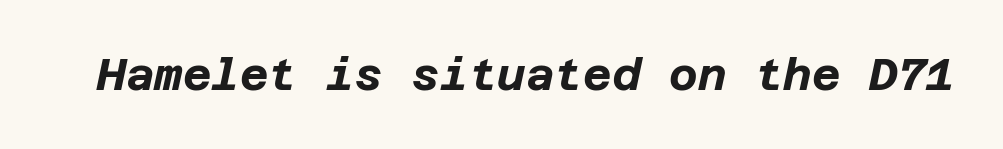
{"italic": "yes", "lean": "right", "slant_degrees": 12, "bold": "yes", "weight": "bold", "width": "normal", "stroke_contrast": "low", "x_height": "large", "underline": "no", "letter_spacing": "normal", "letter_spacing_em": 0.0, "glyph_px": 44}
